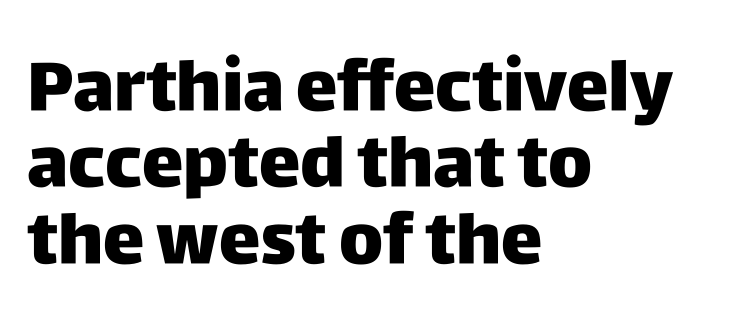
Q: Is the text italic (slanted)? A: No, it is upright.
Q: Is the typeface a serif or a sans-serif typeface? A: Sans-serif.
Q: Is the text underlined? A: No.
Q: How is the paragraph aligned? A: Left-aligned.
Q: Is the spacing between letters normal or unusually wide? A: Normal.
Q: Is the spacing between lines tight, normal or loose? A: Tight.
Q: Width (condensed, normal, or wide)? A: Normal.
Q: Stroke contrast? A: Low.
Q: x-height? A: Large.
Q: Monospaced? A: No.
